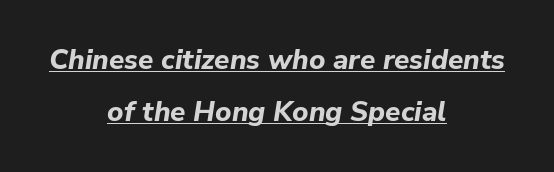
The image shows 28 px bold type, italic (leaning right); set centered, line spacing 1.87x, normal letter spacing, underlined; low stroke contrast and a medium x-height.
